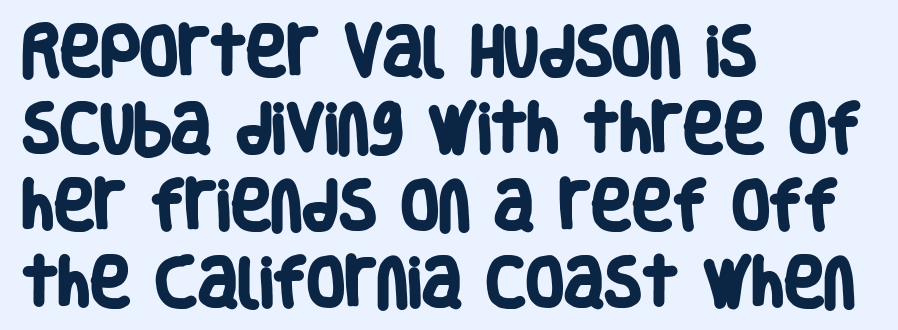
Q: Is the text bold? A: Yes.
Q: Is the typeface a serif or a sans-serif typeface? A: Sans-serif.
Q: Is the text underlined? A: No.
Q: How is the paragraph aligned? A: Left-aligned.
Q: Is the spacing between letters normal or unusually wide? A: Normal.
Q: Is the spacing between lines tight, normal or loose? A: Normal.
Q: Width (condensed, normal, or wide)? A: Condensed.
Q: Stroke contrast? A: Low.
Q: x-height? A: Large.
Q: Monospaced? A: No.
